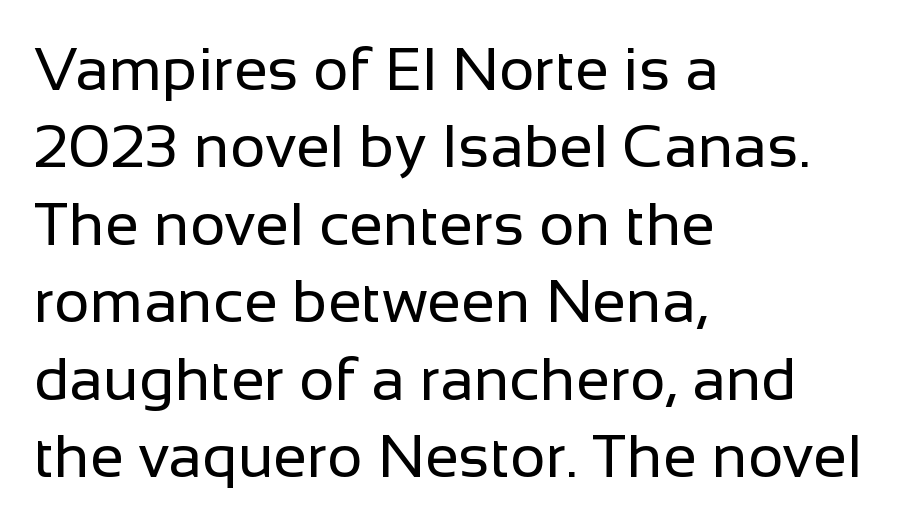
Q: Is the text bold? A: No.
Q: Is the text italic (slanted)? A: No, it is upright.
Q: Is the typeface a serif or a sans-serif typeface? A: Sans-serif.
Q: Is the text underlined? A: No.
Q: How is the paragraph aligned? A: Left-aligned.
Q: Is the spacing between letters normal or unusually wide? A: Normal.
Q: Is the spacing between lines tight, normal or loose? A: Normal.
Q: Width (condensed, normal, or wide)? A: Normal.
Q: Stroke contrast? A: Low.
Q: x-height? A: Medium.
Q: Monospaced? A: No.
